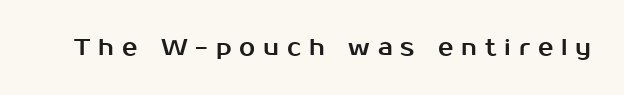
Glyph-to-glyph distance is far greater than everyday printed text. The type sits square on the baseline with zero lean. The gap between lines stays unmarked.
